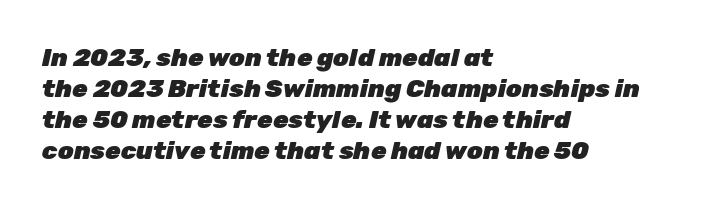
Thick stems and heavy bowls — unmistakably bold. Glance below the letters and you will spot only blank space. Default kerning and tracking; the words read as compact shapes. Posture: slanted. The typesetter chose a ragged-right arrangement here.
